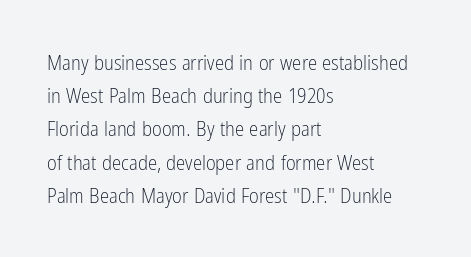
The face looks like a standard text weight, possibly lighter. Short and long lines alike share a common starting point at left. Vertically, the passage feels balanced, rows spaced as you'd expect. A bare baseline throughout the passage. Here the glyphs are tracked normally, forming tight word shapes.
